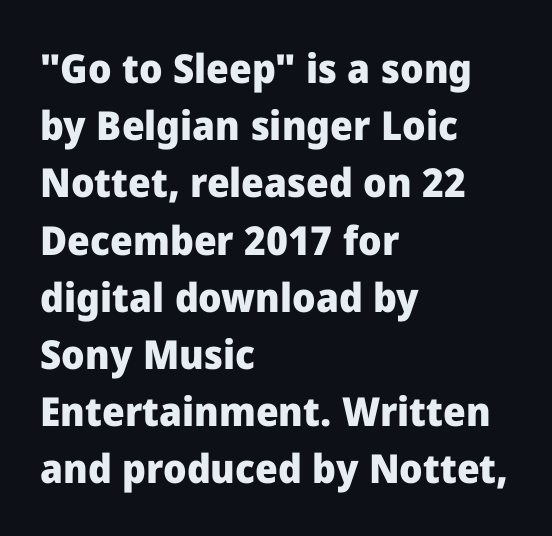
{"serif": "no", "italic": "no", "bold": "yes", "weight": "heavy", "width": "normal", "stroke_contrast": "low", "x_height": "medium", "monospaced": "no", "underline": "no", "align": "left", "line_spacing": "normal", "line_spacing_ratio": 1.43, "letter_spacing": "normal", "letter_spacing_em": 0.0, "glyph_px": 40}
